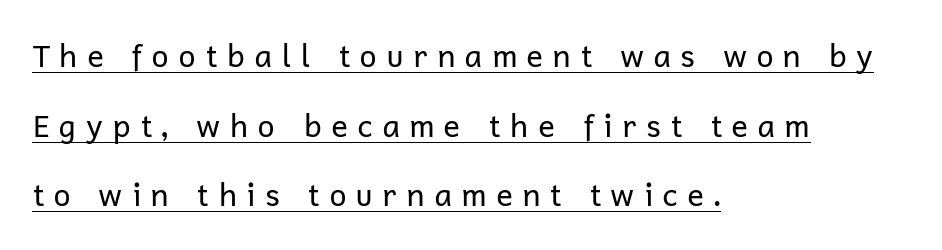
The image shows 31 px regular-weight sans-serif type, upright; set left-aligned, loose line spacing (2.25x), unusually wide letter spacing (+0.28 em), underlined; low stroke contrast and a medium x-height.
